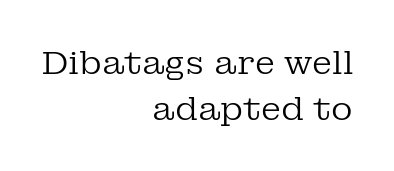
The image shows 33 px regular-weight serif type, upright; set right-aligned, normal line spacing (1.38x), normal letter spacing, not underlined; low stroke contrast and a medium x-height.
